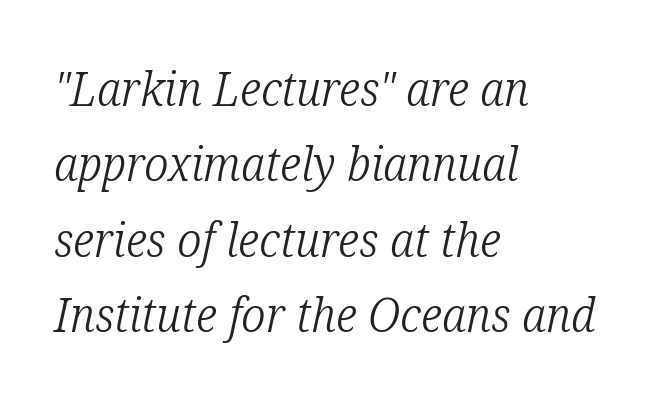
The string is rendered with underlining switched off. The face used here has a pronounced slope to its letters. This sample has the flowing, uneven cadence of proportional lettering. One-word summary of the alignment: left.
